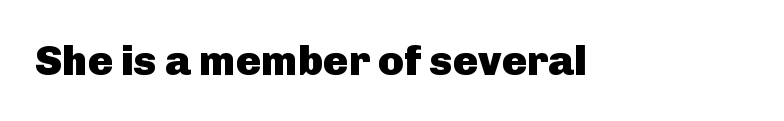
The image shows 42 px heavy sans-serif type, upright; set normal letter spacing, not underlined; low stroke contrast and a medium x-height.
